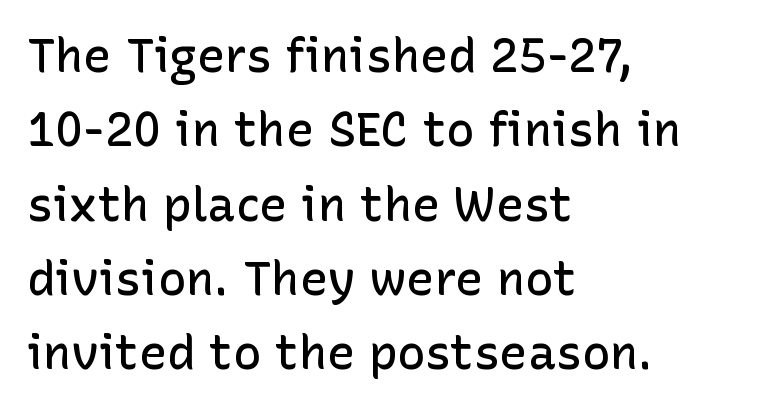
The image shows 47 px semibold sans-serif type, upright; set left-aligned, normal line spacing (1.58x), normal letter spacing, not underlined; low stroke contrast and a medium x-height.
